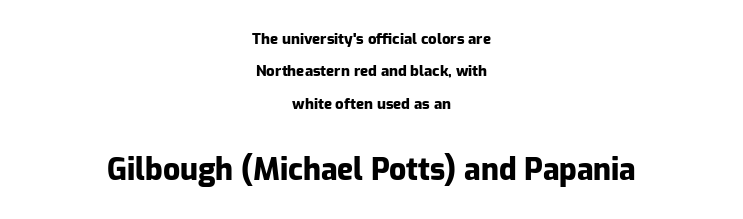
{"serif": "no", "italic": "no", "bold": "yes", "weight": "heavy", "width": "normal", "stroke_contrast": "low", "x_height": "medium", "monospaced": "no", "underline": "no", "align": "center", "line_spacing": "loose", "line_spacing_ratio": 2.16, "letter_spacing": "normal", "letter_spacing_em": 0.0, "larger_block": "second", "size_ratio": 2.0, "glyph_px": 30}
